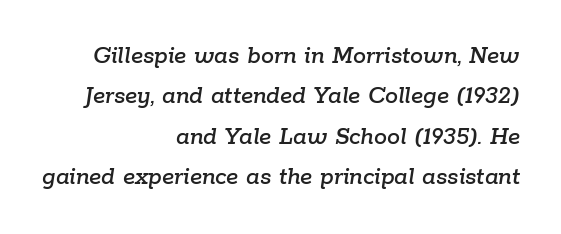
The image shows 26 px text type, italic (leaning right); set right-aligned, normal line spacing (1.55x), normal letter spacing, not underlined.
